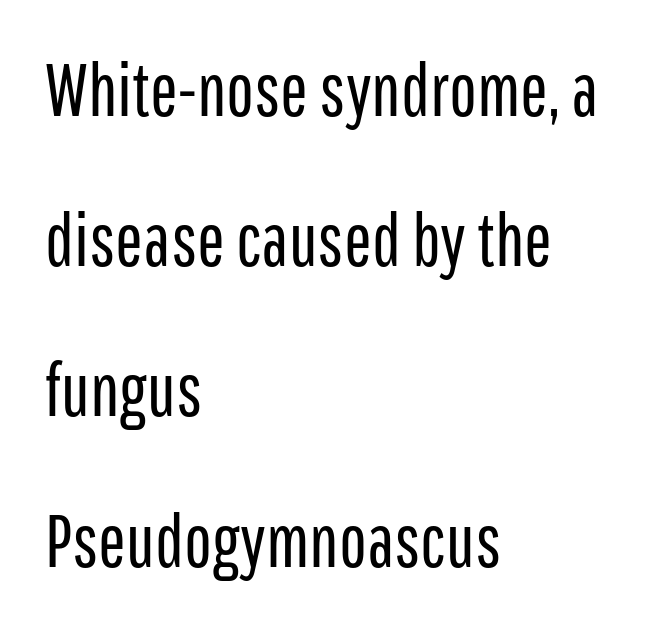
Q: Is the text bold? A: No.
Q: Is the text italic (slanted)? A: No, it is upright.
Q: Is the typeface a serif or a sans-serif typeface? A: Sans-serif.
Q: Is the text underlined? A: No.
Q: How is the paragraph aligned? A: Left-aligned.
Q: Is the spacing between letters normal or unusually wide? A: Normal.
Q: Is the spacing between lines tight, normal or loose? A: Loose.
Q: Width (condensed, normal, or wide)? A: Condensed.
Q: Stroke contrast? A: Low.
Q: x-height? A: Medium.
Q: Monospaced? A: No.
